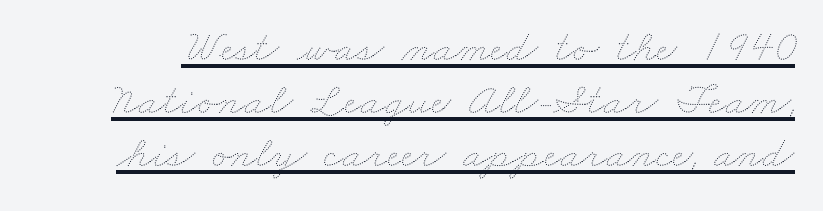
The image shows 45 px thin, wide type; set line spacing 1.18x, normal letter spacing, underlined; medium stroke contrast and a small x-height.
